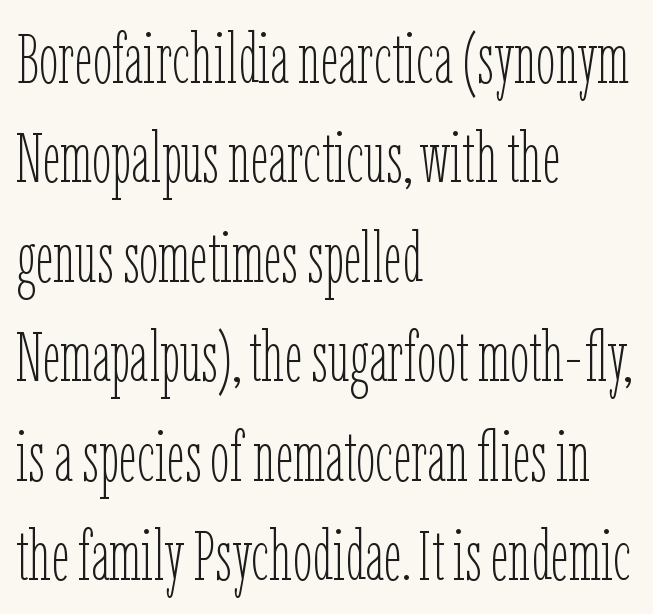
{"italic": "no", "bold": "no", "weight": "thin", "width": "condensed", "stroke_contrast": "low", "x_height": "medium", "monospaced": "no", "underline": "no", "align": "left", "line_spacing": "normal", "line_spacing_ratio": 1.42, "letter_spacing": "normal", "letter_spacing_em": 0.0, "glyph_px": 70}
